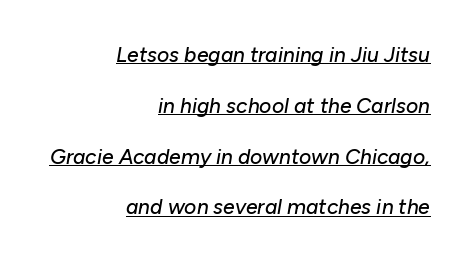
The image shows 21 px text type, italic (leaning right); set right-aligned, loose line spacing (2.42x), normal letter spacing, underlined.
